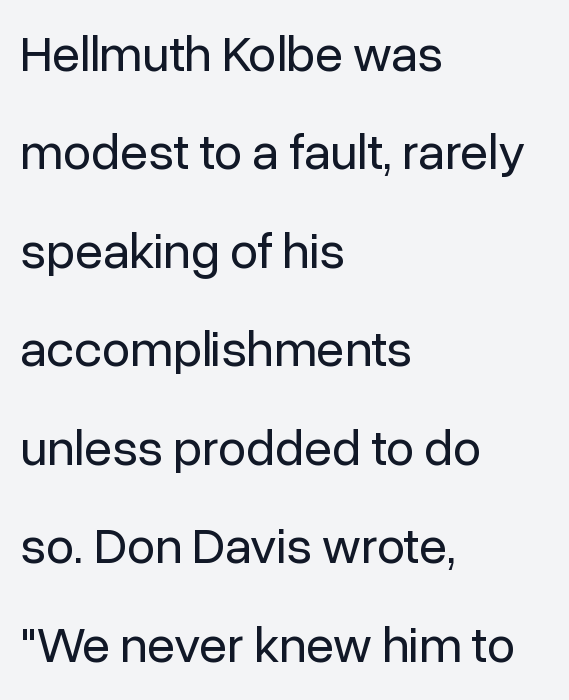
{"serif": "no", "italic": "no", "bold": "no", "weight": "regular", "width": "normal", "stroke_contrast": "low", "x_height": "medium", "monospaced": "no", "underline": "no", "align": "left", "line_spacing": "loose", "line_spacing_ratio": 1.93, "letter_spacing": "normal", "letter_spacing_em": 0.0, "glyph_px": 51}
